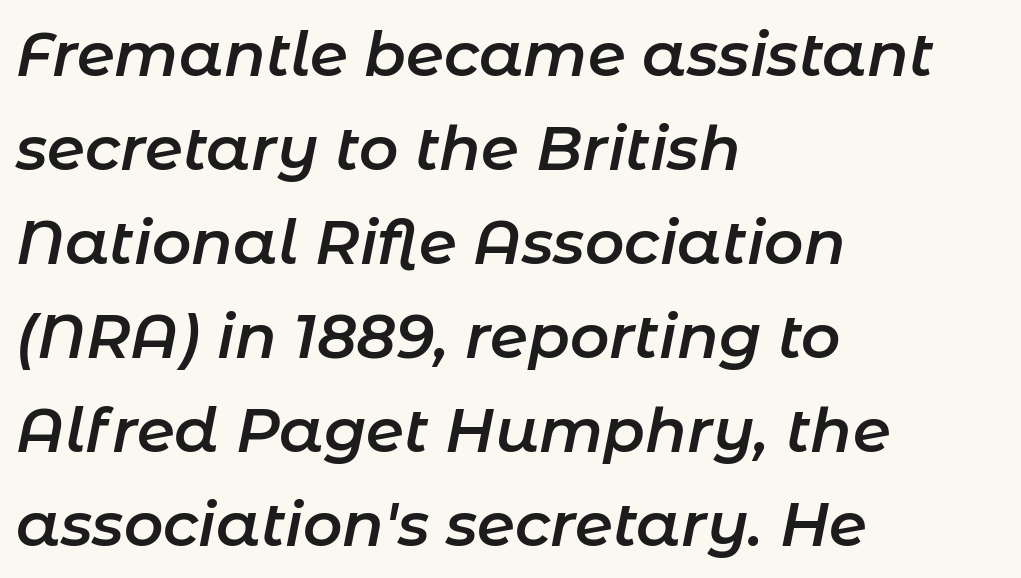
Compared with ordinary roman type, these characters are visibly tilted. The rendering anchors every line to the left-hand side. Between one letter and the next there's only the usual sliver of space. These words are printed semibold, heavier than regular yet not bold. Proportional: the letters do not fall into vertical columns.
